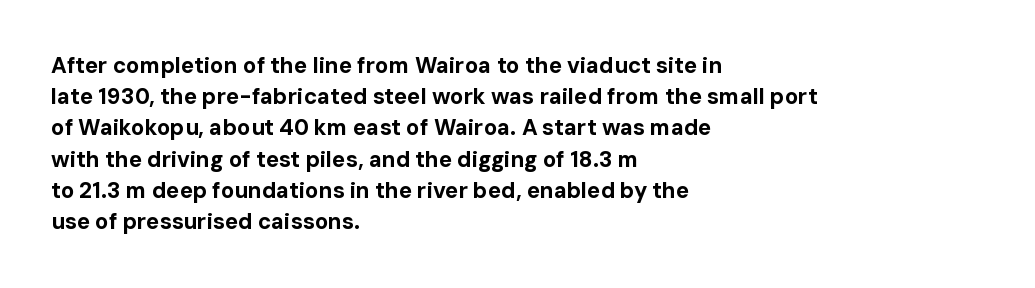
{"italic": "no", "bold": "yes", "underline": "no", "align": "left", "line_spacing": "normal", "line_spacing_ratio": 1.42, "letter_spacing": "normal", "letter_spacing_em": 0.0, "glyph_px": 22}
